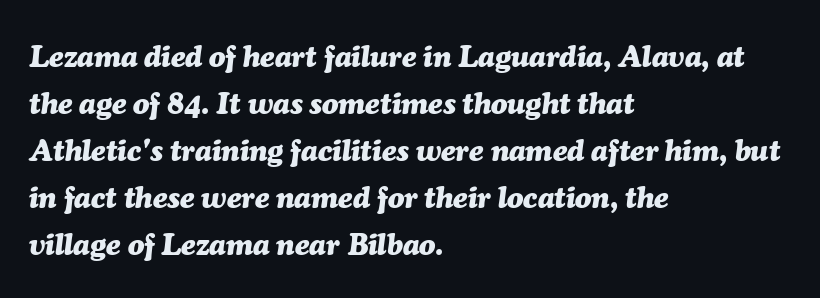
{"italic": "yes", "lean": "right", "slant_degrees": 7, "bold": "yes", "weight": "heavy", "width": "normal", "stroke_contrast": "medium", "x_height": "medium", "monospaced": "no", "underline": "no", "align": "left", "line_spacing": "normal", "line_spacing_ratio": 1.57, "letter_spacing": "normal", "letter_spacing_em": 0.0, "glyph_px": 30}
